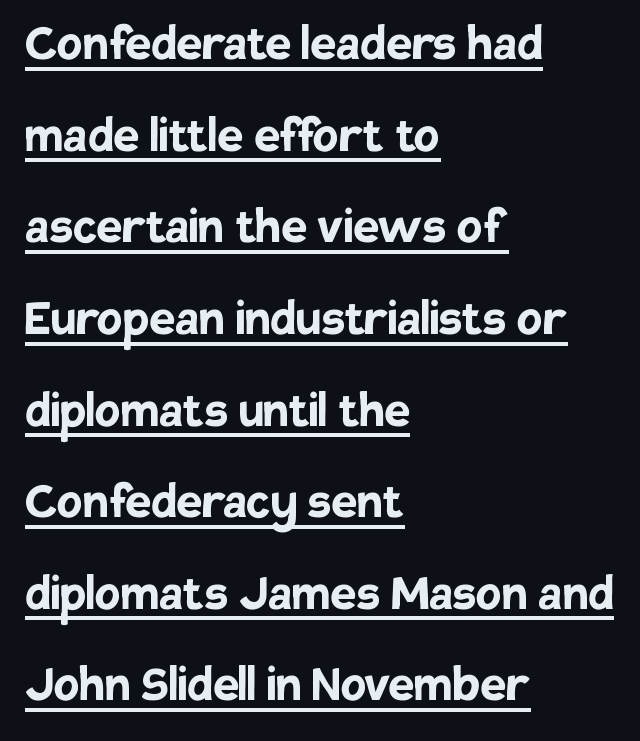
{"serif": "no", "italic": "no", "bold": "yes", "weight": "semibold", "width": "normal", "stroke_contrast": "low", "x_height": "large", "monospaced": "no", "underline": "yes", "align": "left", "line_spacing": "normal", "line_spacing_ratio": 1.58, "letter_spacing": "normal", "letter_spacing_em": 0.0, "glyph_px": 58}
